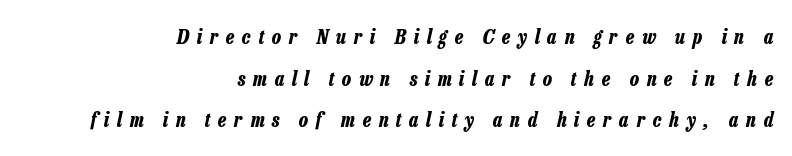
The image shows 20 px bold type, italic (leaning right); set right-aligned, loose line spacing (2.08x), unusually wide letter spacing (+0.39 em), not underlined.
